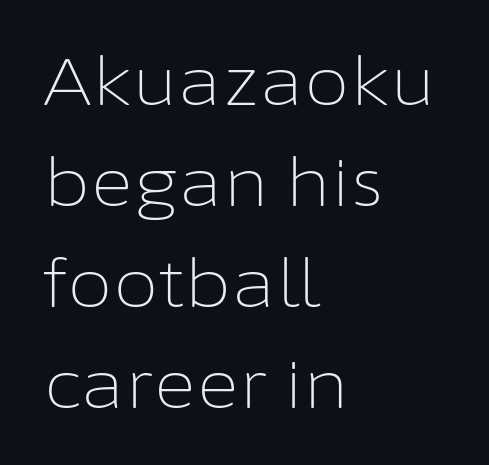
{"serif": "no", "italic": "no", "bold": "no", "weight": "light", "width": "normal", "stroke_contrast": "low", "x_height": "medium", "monospaced": "no", "underline": "no", "align": "left", "line_spacing": "normal", "line_spacing_ratio": 1.53, "letter_spacing": "normal", "letter_spacing_em": 0.0, "glyph_px": 66}
